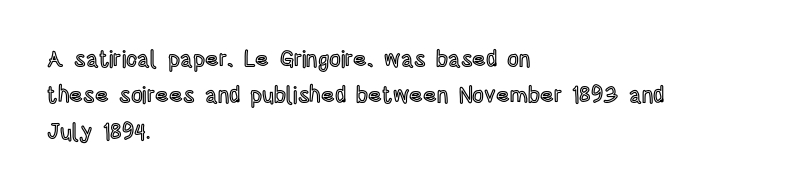
Style check: upright. Honestly, the letter spacing is just normal — you wouldn't notice it. Short and long lines alike share a common starting point at left. Any mark beneath the type? The region is blank. Interline gaps are of average width in this sample.
